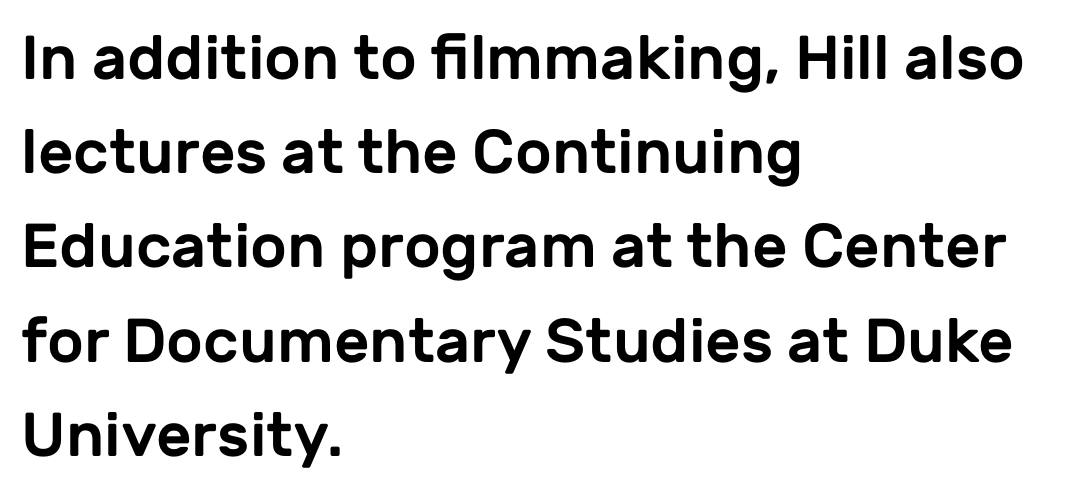
The image shows 62 px sans-serif type, upright; set left-aligned, normal line spacing (1.52x), normal letter spacing, not underlined; low stroke contrast and a medium x-height.
